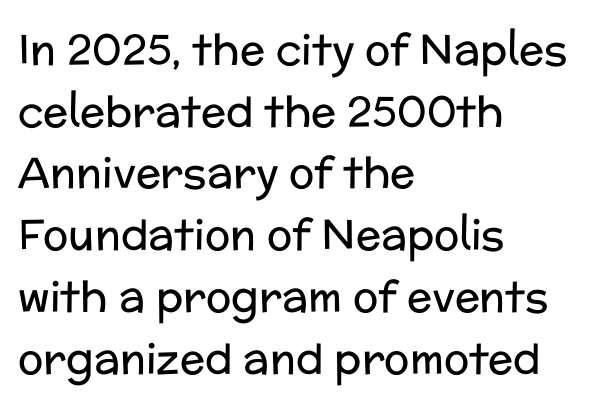
{"serif": "no", "italic": "no", "bold": "no", "weight": "regular", "width": "normal", "stroke_contrast": "low", "x_height": "medium", "monospaced": "no", "underline": "no", "align": "left", "line_spacing": "normal", "line_spacing_ratio": 1.47, "letter_spacing": "normal", "letter_spacing_em": 0.0, "glyph_px": 42}
